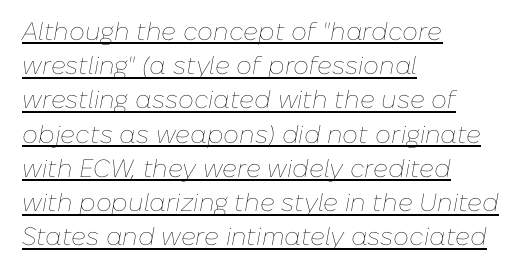
This is underlined copy, the kind a proofreader might mark for attention. Standard letterfit; no display-style spreading of the glyphs. A typesetter would call this leading conventional body-copy spacing. Layout note: lines flush left.
